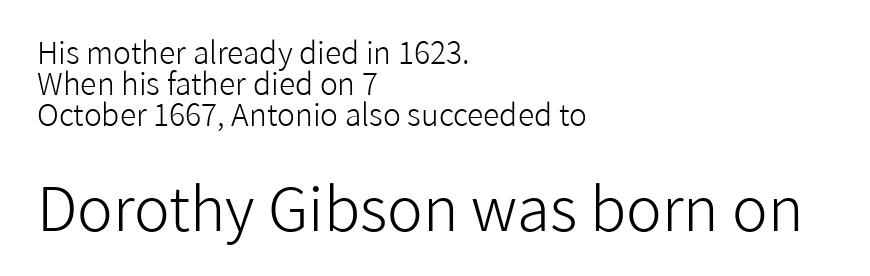
Q: Is the text bold? A: No.
Q: Is the text italic (slanted)? A: No, it is upright.
Q: Is the typeface a serif or a sans-serif typeface? A: Sans-serif.
Q: Is the text underlined? A: No.
Q: How is the paragraph aligned? A: Left-aligned.
Q: Is the spacing between letters normal or unusually wide? A: Normal.
Q: Is the spacing between lines tight, normal or loose? A: Tight.
Q: Which block of text is set in a larger size, the first (top) or the second (bottom)? A: The second (bottom) one.
Q: Width (condensed, normal, or wide)? A: Normal.
Q: Stroke contrast? A: Low.
Q: x-height? A: Medium.
Q: Monospaced? A: No.
